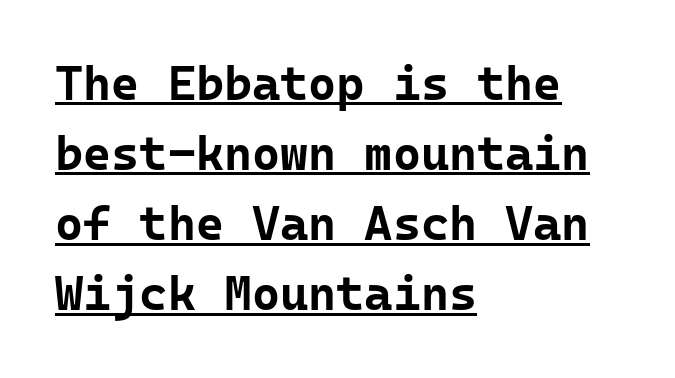
The image shows 48 px bold sans-serif type, upright, monospaced; set left-aligned, normal line spacing (1.46x), normal letter spacing, underlined; low stroke contrast and a medium x-height.
